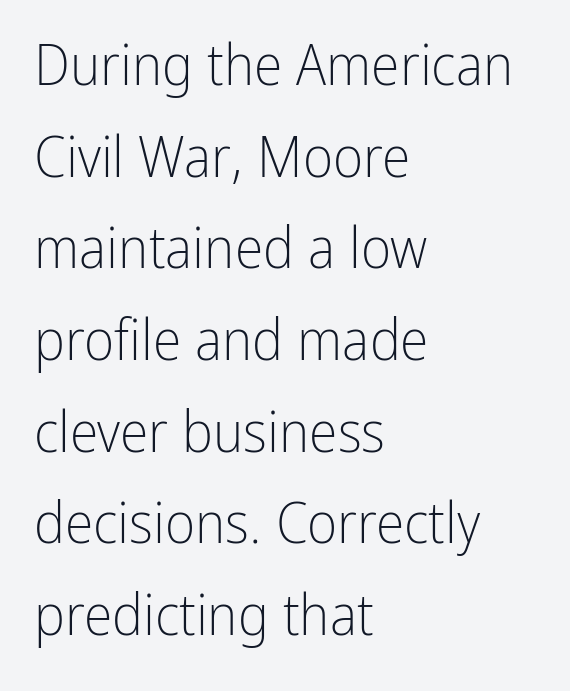
Reading down the column, the eye jumps a familiar distance to each next line. The letters carry no serifs — their stems end cleanly without finishing strokes. Italic: no, the glyphs are upright roman. Each letter keeps its own natural width here, so spacing adapts to shape. Tracking value appears to be zero — textbook default spacing.
